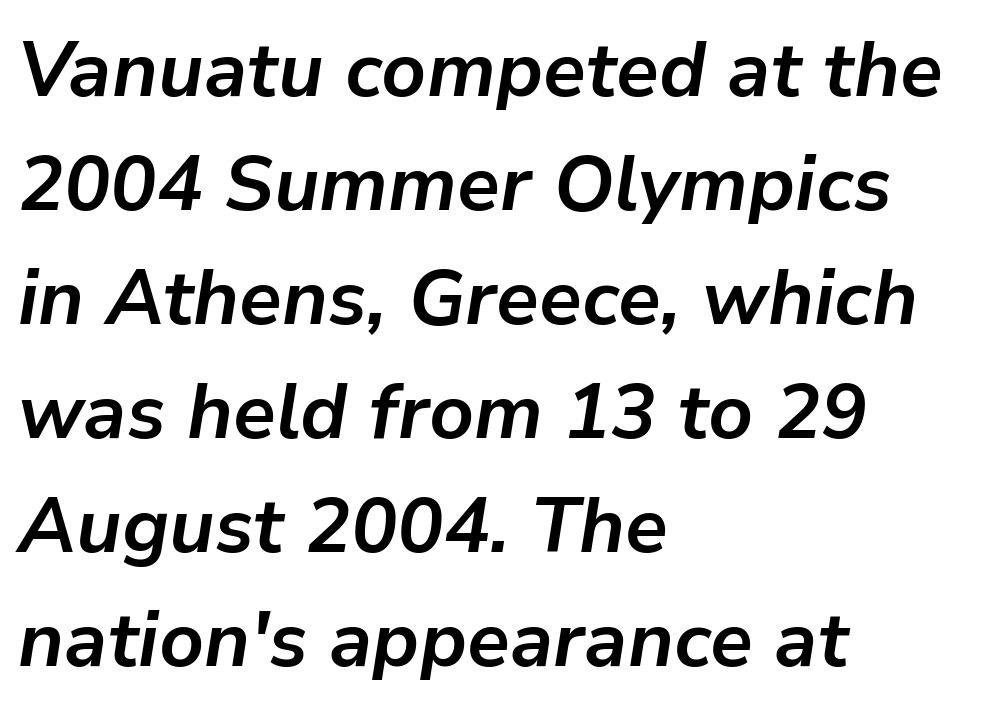
Q: Is the text bold? A: Yes.
Q: Is the text italic (slanted)? A: Yes, it leans right by about 9 degrees.
Q: Is the text underlined? A: No.
Q: How is the paragraph aligned? A: Left-aligned.
Q: Is the spacing between letters normal or unusually wide? A: Normal.
Q: Is the spacing between lines tight, normal or loose? A: Normal.
Q: Width (condensed, normal, or wide)? A: Normal.
Q: Stroke contrast? A: Low.
Q: x-height? A: Medium.
Q: Monospaced? A: No.
